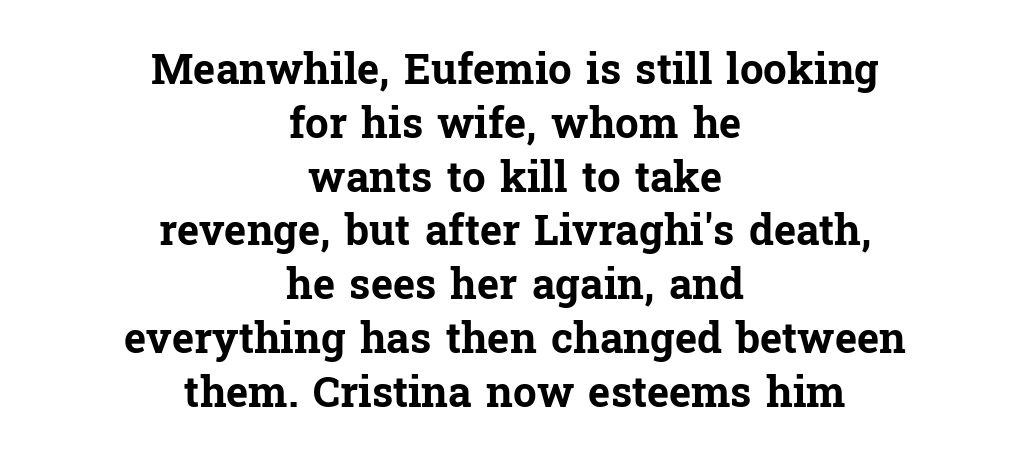
Q: Is the text bold? A: Yes.
Q: Is the text italic (slanted)? A: No, it is upright.
Q: Is the typeface a serif or a sans-serif typeface? A: Serif.
Q: Is the text underlined? A: No.
Q: How is the paragraph aligned? A: Centered.
Q: Is the spacing between letters normal or unusually wide? A: Normal.
Q: Is the spacing between lines tight, normal or loose? A: Normal.
Q: Width (condensed, normal, or wide)? A: Normal.
Q: Stroke contrast? A: Low.
Q: x-height? A: Medium.
Q: Monospaced? A: No.
